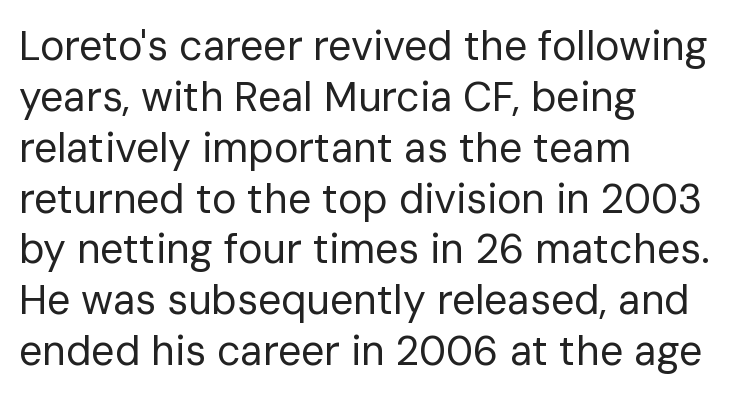
Q: Is the text bold? A: No.
Q: Is the text italic (slanted)? A: No, it is upright.
Q: Is the typeface a serif or a sans-serif typeface? A: Sans-serif.
Q: Is the text underlined? A: No.
Q: How is the paragraph aligned? A: Left-aligned.
Q: Is the spacing between letters normal or unusually wide? A: Normal.
Q: Width (condensed, normal, or wide)? A: Normal.
Q: Stroke contrast? A: Low.
Q: x-height? A: Medium.
Q: Monospaced? A: No.
